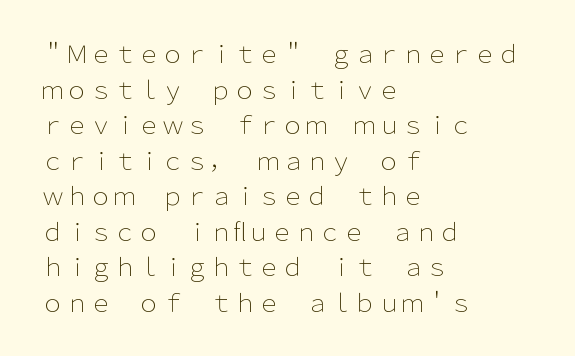
The image shows 24 px text type, upright; set left-aligned, normal line spacing (1.48x), normal letter spacing, not underlined.
